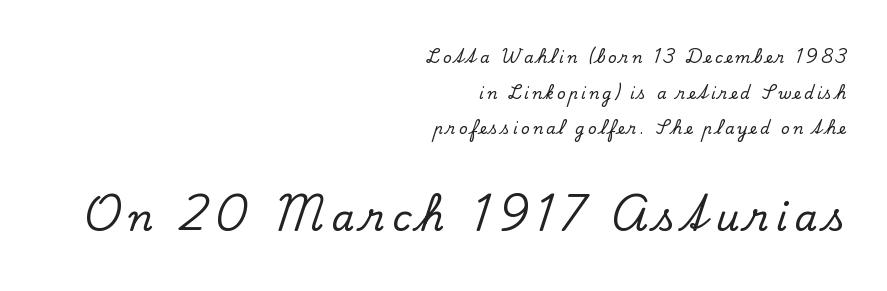
I'd call this a serif setting — the letters wear small feet. You get the small type first, then a jump to larger type. A student would call this right alignment; a typographer would say flush right, rag left. Inter-character spacing is expanded well beyond the font's built-in metrics.
